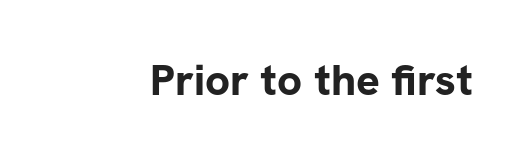
Q: Is the text bold? A: Yes.
Q: Is the text italic (slanted)? A: No, it is upright.
Q: Is the typeface a serif or a sans-serif typeface? A: Sans-serif.
Q: Is the text underlined? A: No.
Q: Is the spacing between letters normal or unusually wide? A: Normal.
Q: Width (condensed, normal, or wide)? A: Normal.
Q: Stroke contrast? A: Low.
Q: x-height? A: Medium.
Q: Monospaced? A: No.
